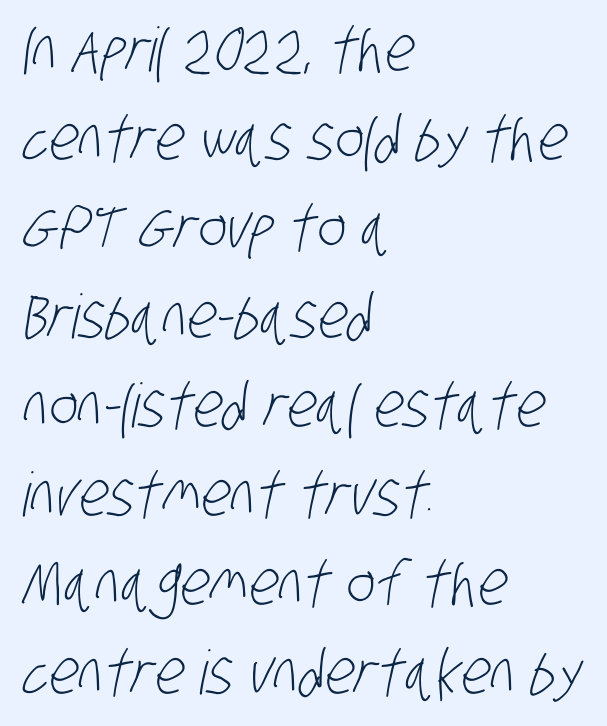
{"serif": "no", "bold": "no", "weight": "light", "width": "condensed", "stroke_contrast": "low", "x_height": "large", "monospaced": "no", "underline": "no", "align": "left", "line_spacing": "normal", "line_spacing_ratio": 1.46, "letter_spacing": "normal", "letter_spacing_em": 0.0, "glyph_px": 61}
